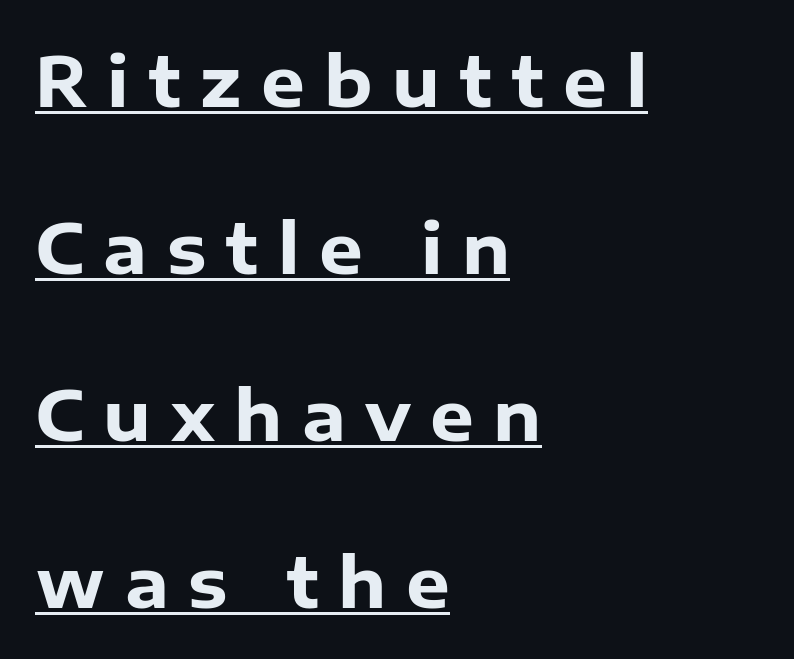
Examine the stroke ends and you'll find no serifs. Varying glyph widths throughout — classic text-font behaviour. Display-style spreading of the glyphs; the letterfit is very open. A classic flush-left, rag-right setting is used for this passage.
